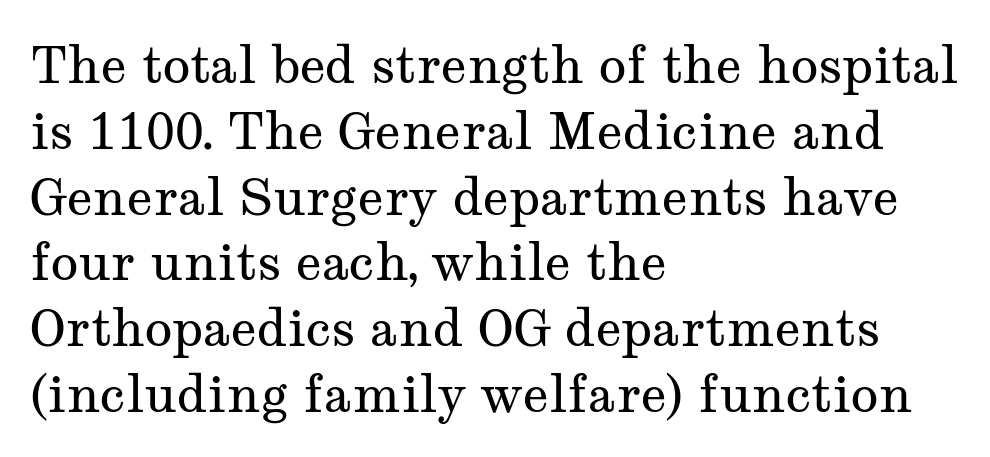
Q: Is the text bold? A: No.
Q: Is the text italic (slanted)? A: No, it is upright.
Q: Is the typeface a serif or a sans-serif typeface? A: Serif.
Q: Is the text underlined? A: No.
Q: How is the paragraph aligned? A: Left-aligned.
Q: Is the spacing between letters normal or unusually wide? A: Normal.
Q: Is the spacing between lines tight, normal or loose? A: Normal.
Q: Width (condensed, normal, or wide)? A: Wide.
Q: Stroke contrast? A: Medium.
Q: x-height? A: Medium.
Q: Monospaced? A: No.
